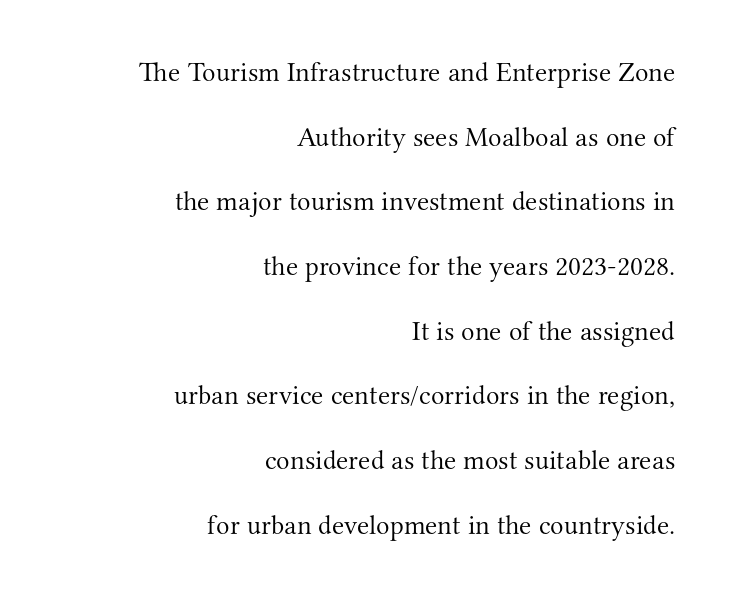
The weight would be labelled regular, book, light, or lighter still. The type sits square on the baseline with zero lean. The typeface chosen for these lines features serifs. Compared with a flush-left layout, this one pins lines to the opposite, right side.
